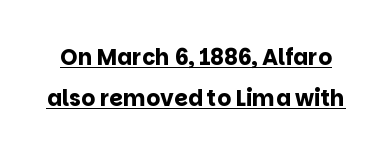
The image shows 22 px bold type, upright; set line spacing 1.87x, normal letter spacing, underlined.
